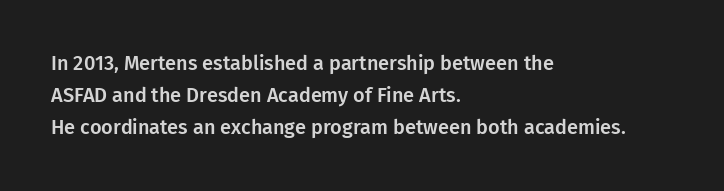
Posture: straight, roman, zero tilt. The ragged edge is on the right, which tells us the setting is flush left. The words here are not underlined. Inter-character spacing is left at the font's built-in metrics. What's the leading like? Ordinary, nothing unusual.
